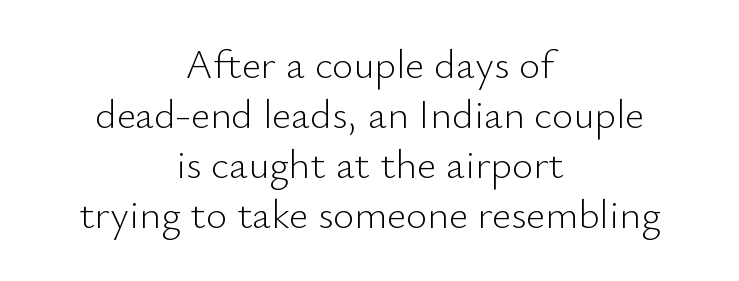
Q: Is the text bold? A: No.
Q: Is the text italic (slanted)? A: No, it is upright.
Q: Is the typeface a serif or a sans-serif typeface? A: Sans-serif.
Q: Is the text underlined? A: No.
Q: How is the paragraph aligned? A: Centered.
Q: Is the spacing between letters normal or unusually wide? A: Normal.
Q: Width (condensed, normal, or wide)? A: Normal.
Q: Stroke contrast? A: Low.
Q: x-height? A: Small.
Q: Monospaced? A: No.
